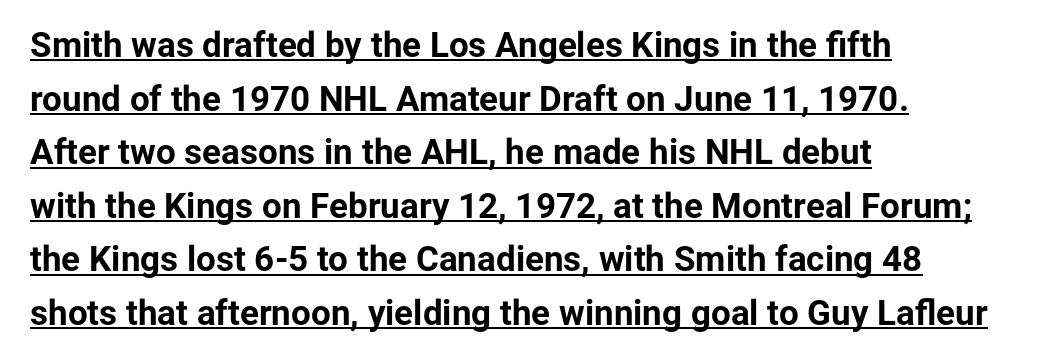
The image shows 35 px bold sans-serif type, upright; set left-aligned, normal line spacing (1.53x), normal letter spacing, underlined; low stroke contrast and a medium x-height.
